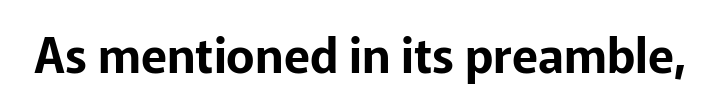
The image shows 48 px sans-serif type, upright; set normal letter spacing, not underlined; low stroke contrast and a medium x-height.
